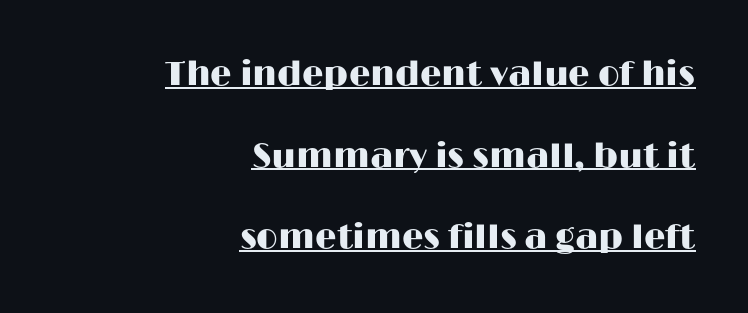
{"serif": "no", "italic": "no", "width": "wide", "stroke_contrast": "high", "x_height": "medium", "monospaced": "no", "underline": "yes", "align": "right", "line_spacing": "loose", "line_spacing_ratio": 2.4, "letter_spacing": "normal", "letter_spacing_em": 0.0, "glyph_px": 34}
